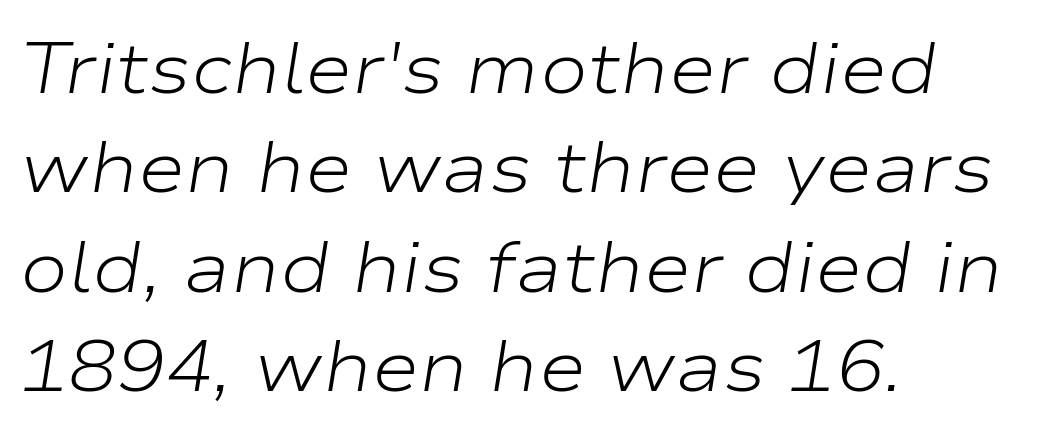
The typeface has the unassuming heft of standard copy or less. The space beneath each line is pristine and unruled. Nobody touched the tracking dial on this one. These lines sit exactly where default settings would place them. If you drew a ruler down the left edge, every line would touch it.
